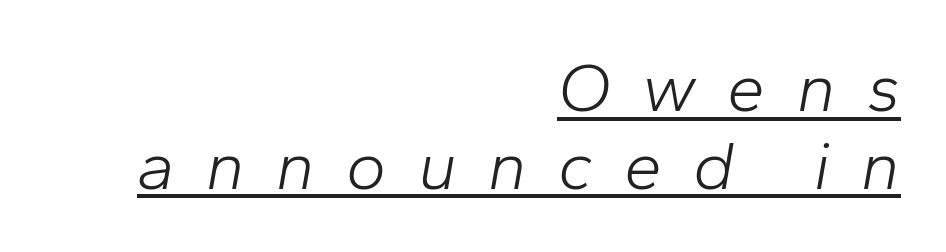
Q: Is the text bold? A: No.
Q: Is the text italic (slanted)? A: Yes, it leans right by about 10 degrees.
Q: Is the text underlined? A: Yes.
Q: How is the paragraph aligned? A: Right-aligned.
Q: Is the spacing between letters normal or unusually wide? A: Unusually wide.
Q: Is the spacing between lines tight, normal or loose? A: Tight.
Q: Width (condensed, normal, or wide)? A: Normal.
Q: Stroke contrast? A: Low.
Q: x-height? A: Medium.
Q: Monospaced? A: No.
